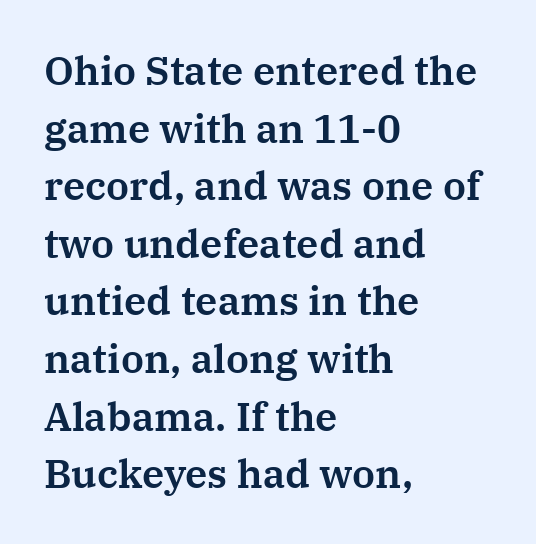
Q: Is the text italic (slanted)? A: No, it is upright.
Q: Is the typeface a serif or a sans-serif typeface? A: Serif.
Q: Is the text underlined? A: No.
Q: How is the paragraph aligned? A: Left-aligned.
Q: Is the spacing between letters normal or unusually wide? A: Normal.
Q: Is the spacing between lines tight, normal or loose? A: Normal.
Q: Width (condensed, normal, or wide)? A: Normal.
Q: Stroke contrast? A: Medium.
Q: x-height? A: Medium.
Q: Monospaced? A: No.
